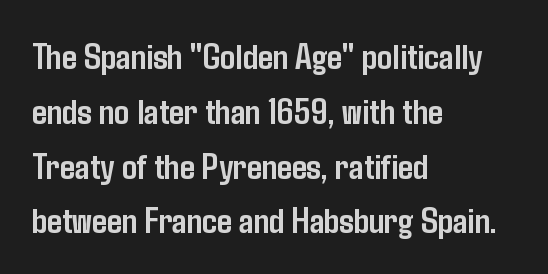
Bare-footed words on every line. Compared with a centered layout, this one pins lines to the left instead. This sample uses plain, unmodified letter spacing. Every letter is thick-stroked: bold, no question.
